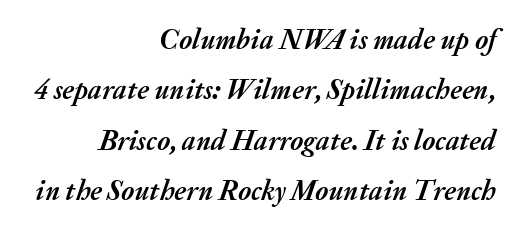
The image shows 28 px semibold type, italic (leaning right); set right-aligned, line spacing 1.8x, normal letter spacing, not underlined; medium stroke contrast and a medium x-height.
